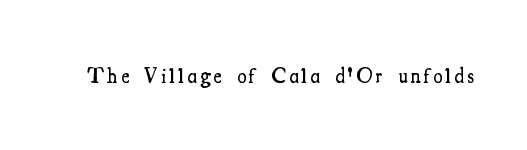
Q: Is the text bold? A: Semi-bold.
Q: Is the text italic (slanted)? A: No, it is upright.
Q: Is the text underlined? A: No.
